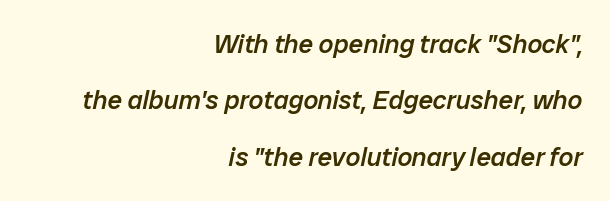
The passage shown has conventional tracking throughout. As a designer I'd log this as weight 600, semibold. It's the slanting kind of type. Students, observe: this is what heavily led, spacious text looks like. The strip under each line holds only bare page. The paragraph shown leans on its right margin.
